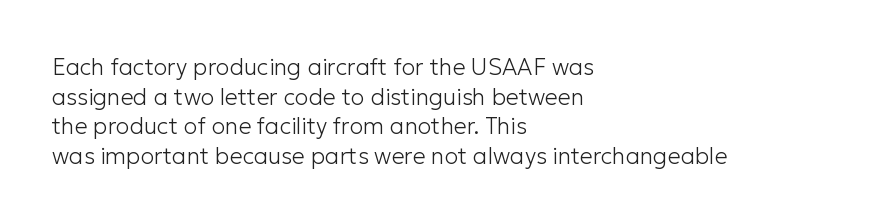
{"italic": "no", "bold": "no", "underline": "no", "align": "left", "line_spacing": "normal", "line_spacing_ratio": 1.29, "letter_spacing": "normal", "letter_spacing_em": 0.0, "glyph_px": 23}
